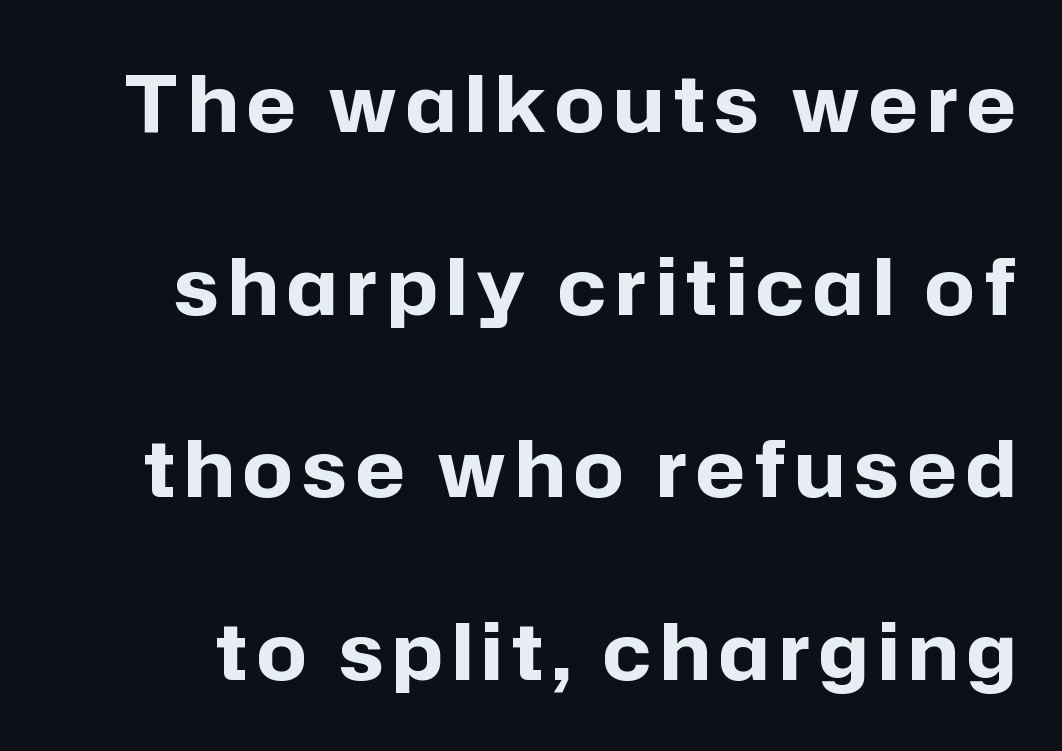
{"serif": "no", "italic": "no", "bold": "yes", "weight": "bold", "width": "normal", "stroke_contrast": "low", "x_height": "medium", "monospaced": "no", "underline": "no", "line_spacing": "loose", "line_spacing_ratio": 2.34, "glyph_px": 78}
